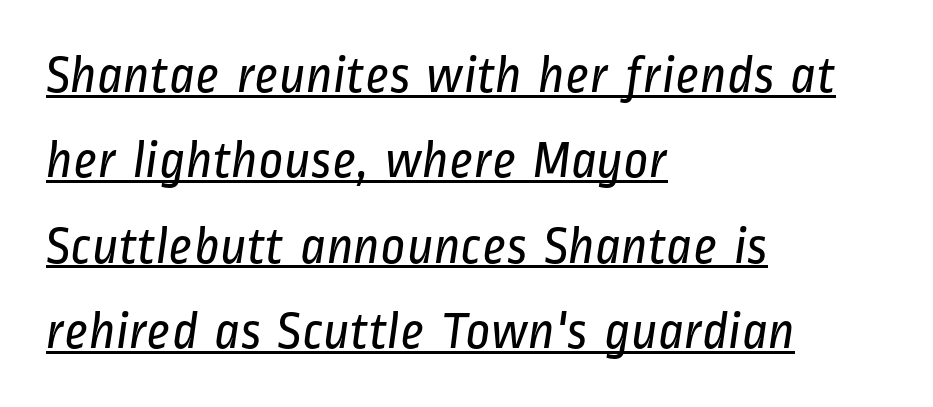
The image shows 54 px regular-weight, condensed sans-serif type; set left-aligned, normal line spacing (1.58x), normal letter spacing, underlined; low stroke contrast and a medium x-height.
